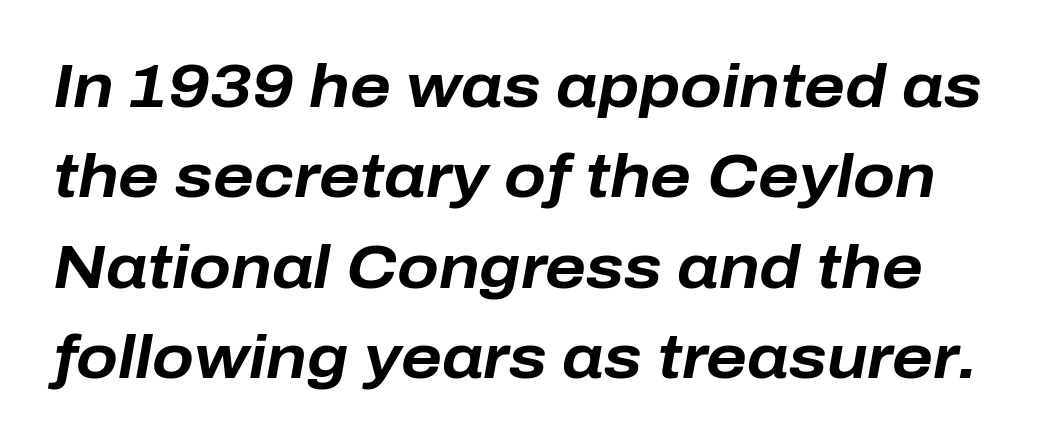
The image shows 61 px bold type, italic (leaning right); set normal line spacing (1.48x), normal letter spacing, not underlined; low stroke contrast and a medium x-height.
